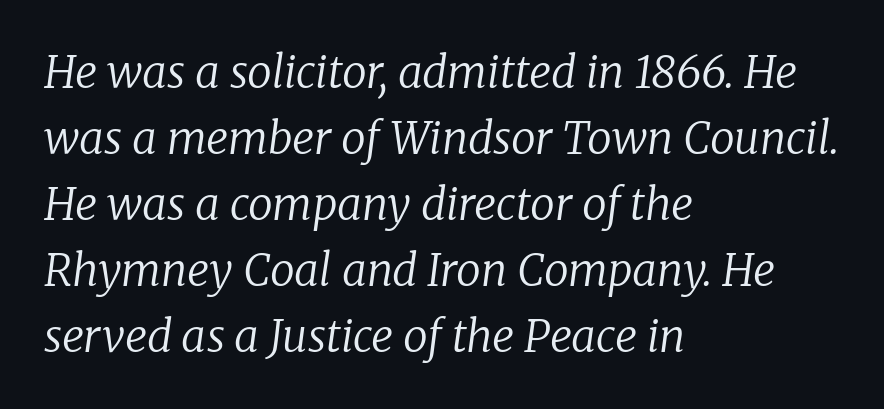
Q: Is the text bold? A: No.
Q: Is the text italic (slanted)? A: Yes, it leans right by about 8 degrees.
Q: Is the typeface a serif or a sans-serif typeface? A: Serif.
Q: Is the text underlined? A: No.
Q: How is the paragraph aligned? A: Left-aligned.
Q: Is the spacing between letters normal or unusually wide? A: Normal.
Q: Is the spacing between lines tight, normal or loose? A: Normal.
Q: Width (condensed, normal, or wide)? A: Normal.
Q: Stroke contrast? A: Low.
Q: x-height? A: Medium.
Q: Monospaced? A: No.
